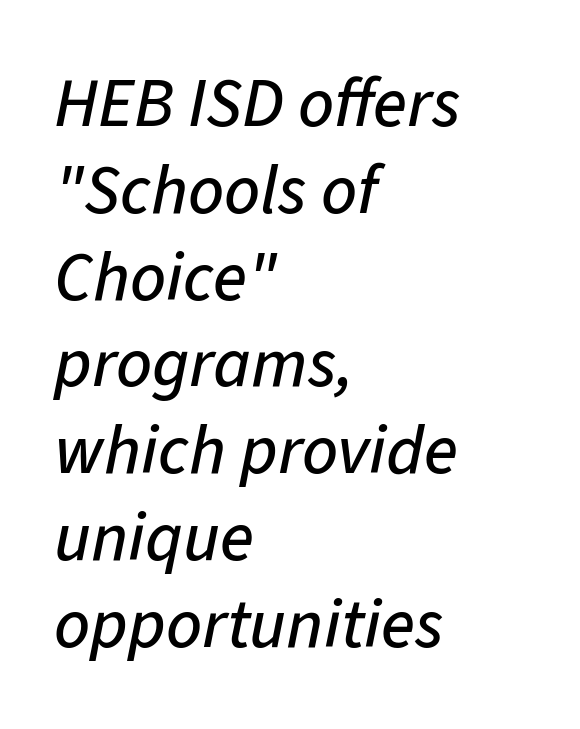
The image shows 70 px text type, italic (leaning right); set left-aligned, line spacing 1.24x, normal letter spacing, not underlined; low stroke contrast and a medium x-height.
